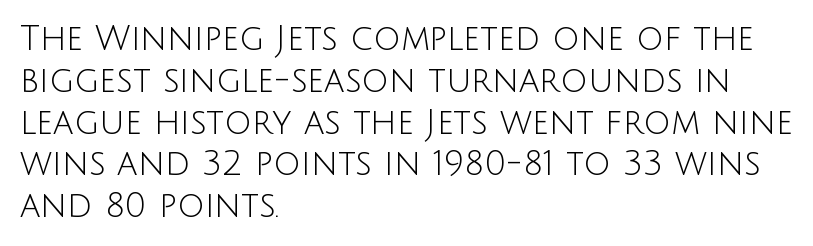
{"serif": "no", "italic": "no", "bold": "no", "weight": "light", "width": "normal", "stroke_contrast": "low", "x_height": "large", "monospaced": "no", "underline": "no", "align": "left", "line_spacing_ratio": 1.23, "letter_spacing": "normal", "letter_spacing_em": 0.0, "glyph_px": 34}
